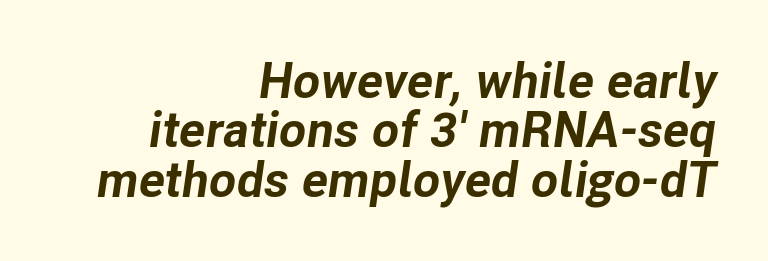
The image shows 50 px bold type, italic (leaning right); set right-aligned, tight line spacing (0.99x), normal letter spacing, not underlined; low stroke contrast and a medium x-height.
